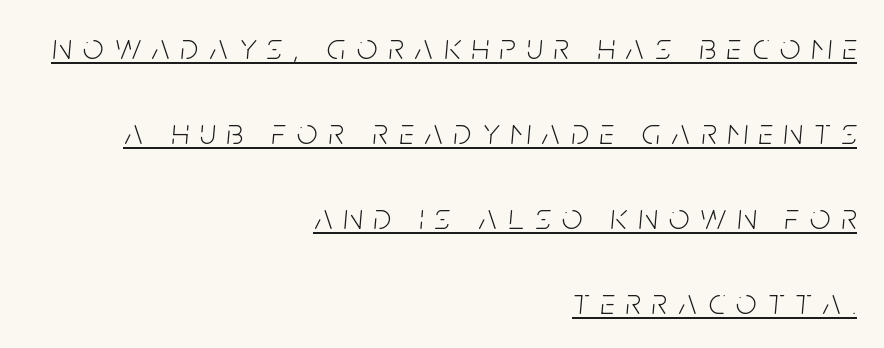
The typesetter chose a ragged-left arrangement here. The passage shown is typed in a proportional face where columns would drift. Does a line run under the words? Yes, clearly. Compared with typical paragraphs, the rows here are farther apart. Tracking value appears strongly positive — letters spread wide.
